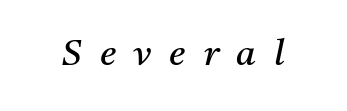
The image shows 36 px regular-weight serif type, italic (leaning right); set unusually wide letter spacing (+0.5 em), not underlined; medium stroke contrast and a medium x-height.
